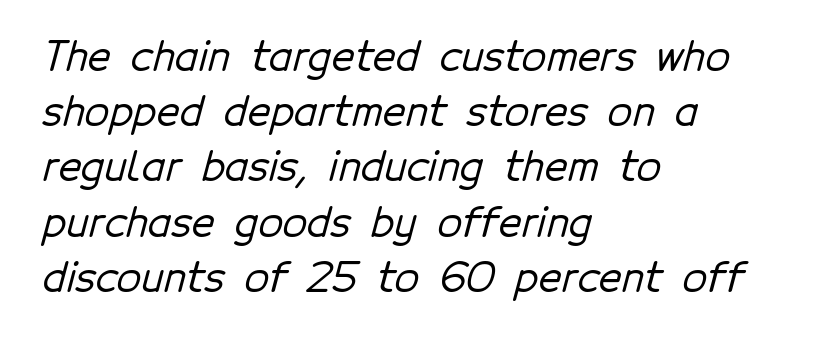
{"serif": "no", "width": "normal", "stroke_contrast": "low", "x_height": "medium", "monospaced": "no", "underline": "no", "align": "left", "line_spacing": "normal", "line_spacing_ratio": 1.38, "letter_spacing": "normal", "letter_spacing_em": 0.0, "glyph_px": 40}
